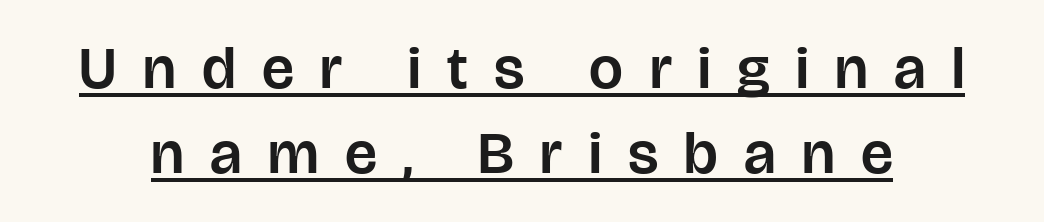
The image shows 60 px sans-serif type, upright; set normal line spacing (1.41x), unusually wide letter spacing (+0.44 em), underlined; low stroke contrast and a large x-height.
